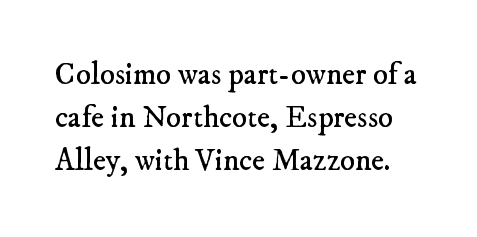
The letters carry serifs — small finishing strokes at the ends of their stems. Is this a fixed-width face? No — the glyphs have proportional, varying widths. Interline gaps are of average width in this sample. A typesetter would call this zero additional tracking. A quiet, ordinary-to-light weight characterises the typeface. Decoration check: the copy has no underline.
